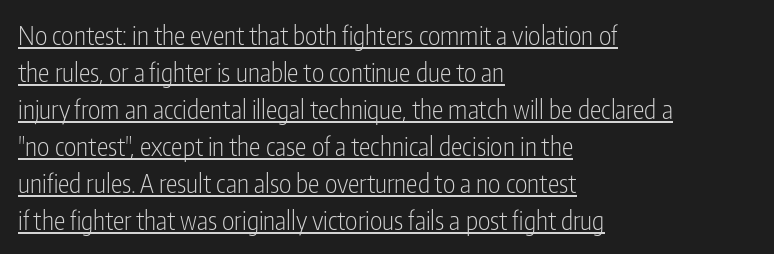
{"italic": "no", "bold": "no", "underline": "yes", "align": "left", "line_spacing": "normal", "line_spacing_ratio": 1.42, "letter_spacing": "normal", "letter_spacing_em": 0.0, "glyph_px": 26}
